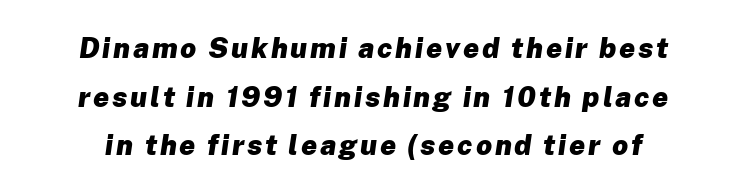
The image shows 28 px heavy type, italic (leaning right); set line spacing 1.74x, not underlined; low stroke contrast and a medium x-height.
